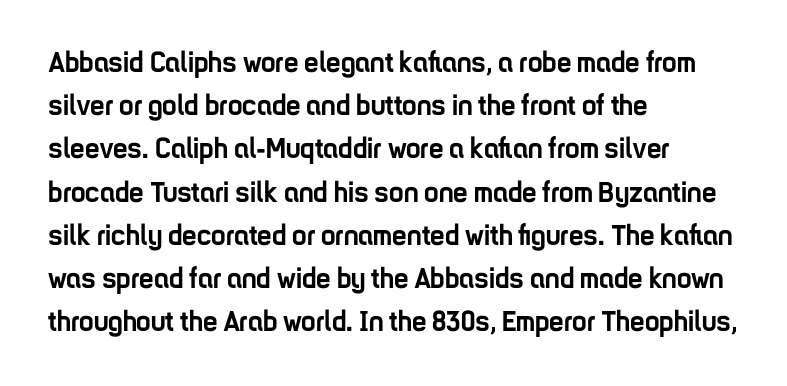
The image shows 29 px semibold, condensed sans-serif type, upright; set left-aligned, normal line spacing (1.49x), normal letter spacing, not underlined; low stroke contrast and a medium x-height.
